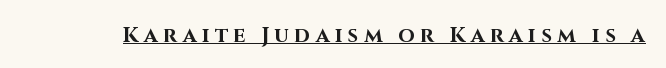
The image shows 21 px bold type, upright; set unusually wide letter spacing (+0.26 em), underlined.
